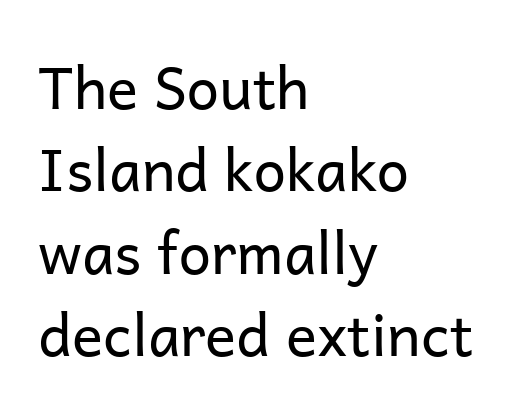
Q: Is the text bold? A: No.
Q: Is the text italic (slanted)? A: No, it is upright.
Q: Is the typeface a serif or a sans-serif typeface? A: Sans-serif.
Q: Is the text underlined? A: No.
Q: How is the paragraph aligned? A: Left-aligned.
Q: Is the spacing between letters normal or unusually wide? A: Normal.
Q: Is the spacing between lines tight, normal or loose? A: Normal.
Q: Width (condensed, normal, or wide)? A: Normal.
Q: Stroke contrast? A: Low.
Q: x-height? A: Medium.
Q: Monospaced? A: No.
